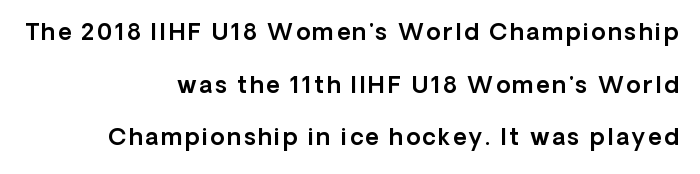
The image shows 23 px text type, upright; set right-aligned, loose line spacing (2.29x), not underlined.
